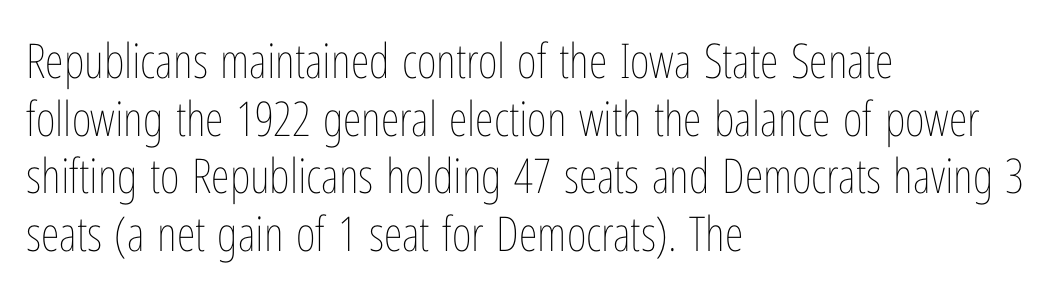
Posture: upright roman. Rule under the text: the space is simply empty. Layout note: lines flush left. The weight tops out at a normal text grade. Proportional: the letters do not fall into vertical columns. Does extra space separate the letters? No, they use regular spacing.
